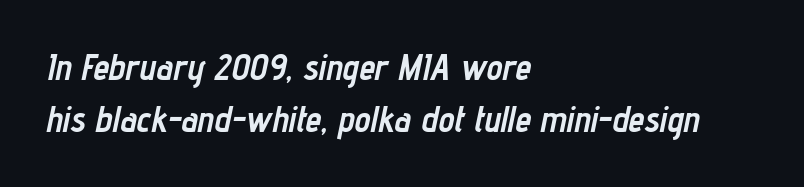
{"italic": "yes", "lean": "right", "slant_degrees": 12, "bold": "yes", "weight": "semibold", "width": "condensed", "stroke_contrast": "low", "x_height": "medium", "monospaced": "no", "underline": "no", "align": "left", "line_spacing": "normal", "line_spacing_ratio": 1.45, "letter_spacing": "normal", "letter_spacing_em": 0.0, "glyph_px": 36}
